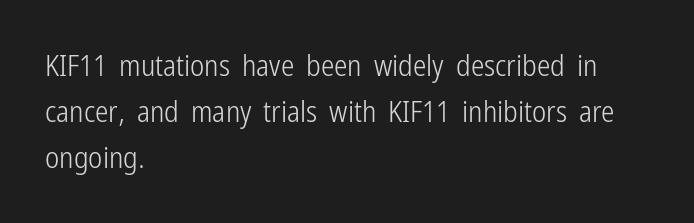
Q: Is the text bold? A: No.
Q: Is the text italic (slanted)? A: No, it is upright.
Q: Is the typeface a serif or a sans-serif typeface? A: Sans-serif.
Q: Is the text underlined? A: No.
Q: How is the paragraph aligned? A: Left-aligned.
Q: Is the spacing between letters normal or unusually wide? A: Normal.
Q: Is the spacing between lines tight, normal or loose? A: Normal.
Q: Width (condensed, normal, or wide)? A: Condensed.
Q: Stroke contrast? A: Low.
Q: x-height? A: Medium.
Q: Monospaced? A: No.
